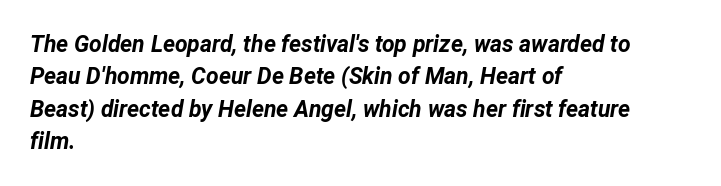
{"italic": "yes", "lean": "right", "slant_degrees": 12, "bold": "yes", "underline": "no", "align": "left", "line_spacing": "normal", "line_spacing_ratio": 1.41, "letter_spacing": "normal", "letter_spacing_em": 0.0, "glyph_px": 23}
